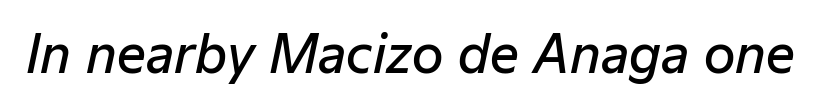
The image shows 51 px semibold type, italic (leaning right); set normal letter spacing, not underlined; low stroke contrast and a medium x-height.
